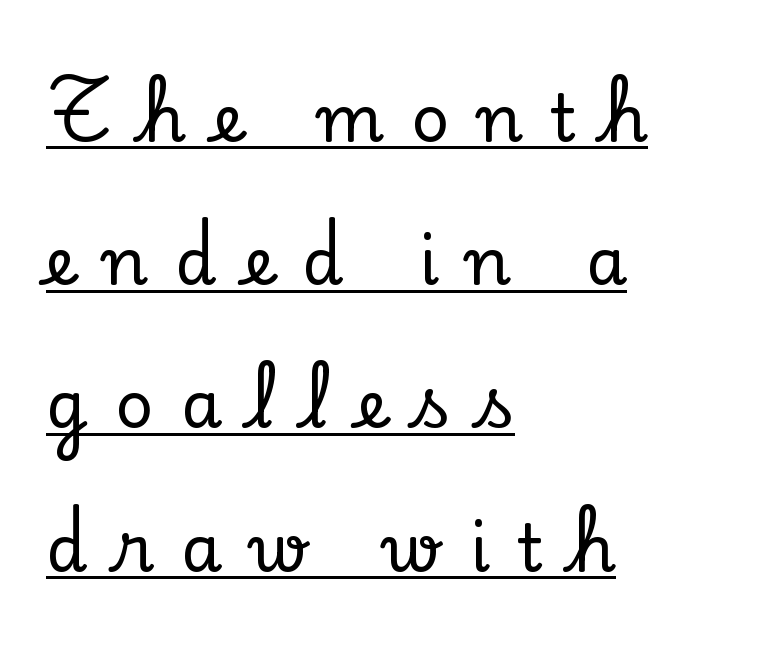
The image shows 66 px serif type, upright; set left-aligned, loose line spacing (2.17x), unusually wide letter spacing (+0.42 em), underlined; low stroke contrast and a small x-height.
